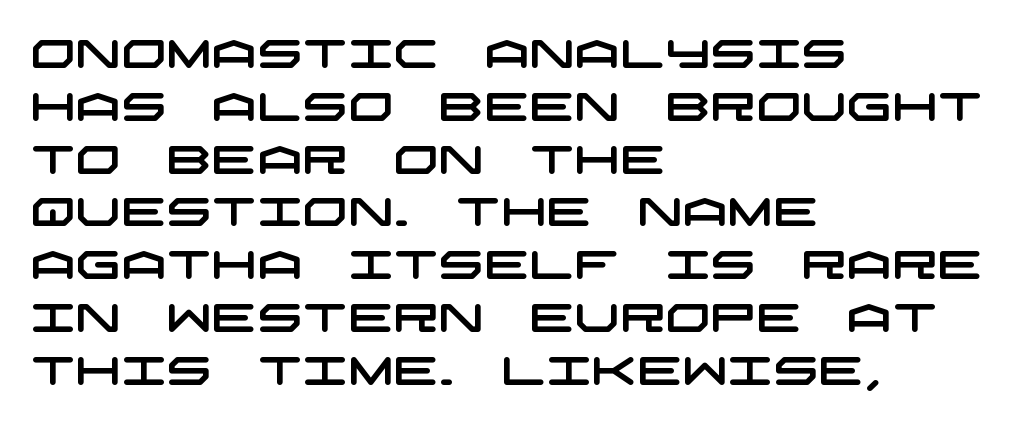
Q: Is the typeface a serif or a sans-serif typeface? A: Sans-serif.
Q: Is the text underlined? A: No.
Q: How is the paragraph aligned? A: Left-aligned.
Q: Is the spacing between letters normal or unusually wide? A: Normal.
Q: Is the spacing between lines tight, normal or loose? A: Normal.
Q: Width (condensed, normal, or wide)? A: Wide.
Q: Stroke contrast? A: Low.
Q: x-height? A: Large.
